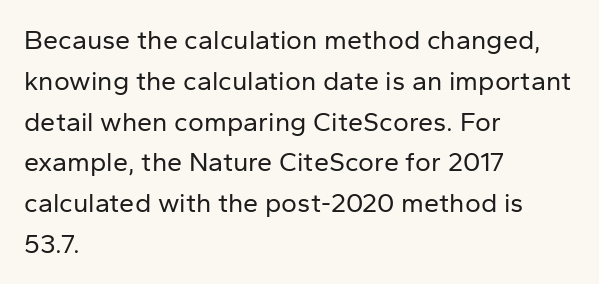
{"italic": "no", "bold": "no", "underline": "no", "align": "left", "line_spacing": "normal", "line_spacing_ratio": 1.51, "letter_spacing": "normal", "letter_spacing_em": 0.0, "glyph_px": 27}
